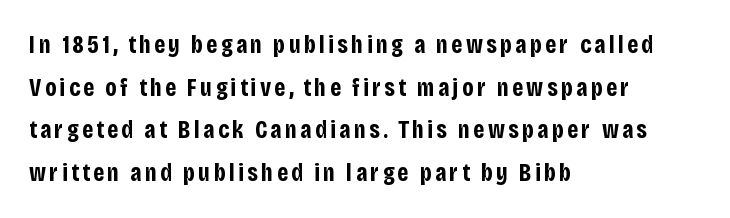
The text block is weighted toward the left margin, trailing off unevenly rightward. The passage shown is emphatically bold. Posture: vertical. A clean baseline with only descenders dipping below it.
